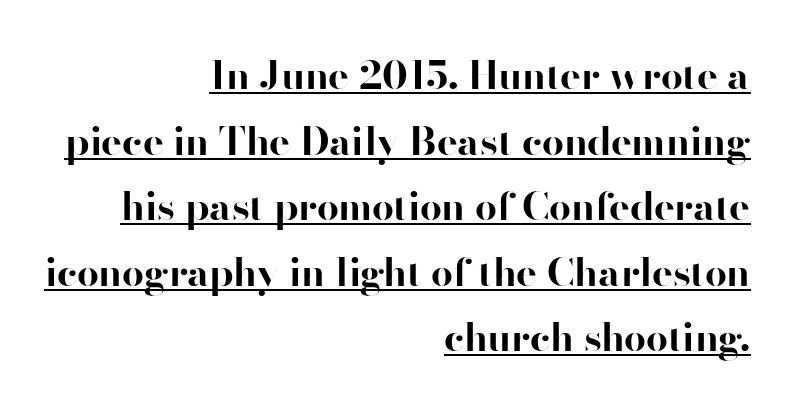
The specimen includes a rule beneath the text block's lines. Is there any slant? The stems are plumb. Default kerning and tracking; the words read as compact shapes. Does the copy run flush right? Yes — the right margin is perfectly even. If you measured baseline to baseline, you'd find a middling distance.
